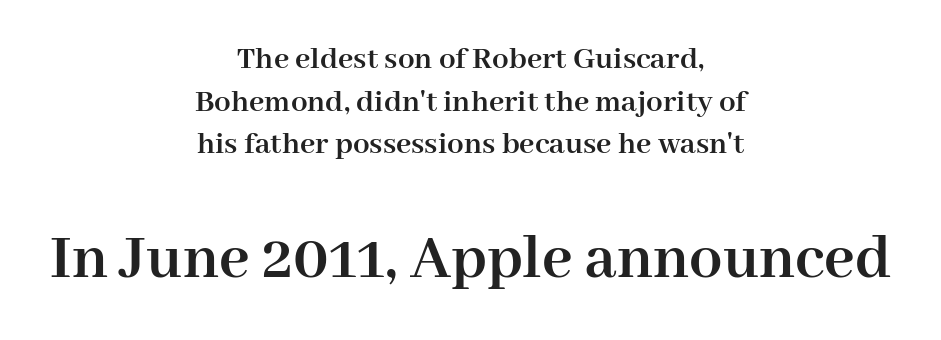
{"serif": "yes", "italic": "no", "bold": "yes", "weight": "semibold", "width": "normal", "stroke_contrast": "high", "x_height": "medium", "monospaced": "no", "underline": "no", "align": "center", "line_spacing": "normal", "line_spacing_ratio": 1.29, "letter_spacing": "normal", "letter_spacing_em": 0.0, "larger_block": "second", "size_ratio": 2.0, "glyph_px": 66}
